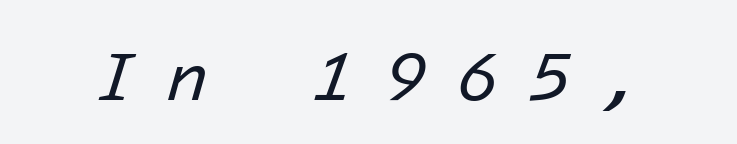
The tracking jumps out immediately: characters are airy and widely separated. Bare-footed words on every line. Spacing verdict: monospaced, one width for all characters. Does the lettering tilt? It does — this is italic. Stroke thickness stays within the range of a standard reading face or lighter.
